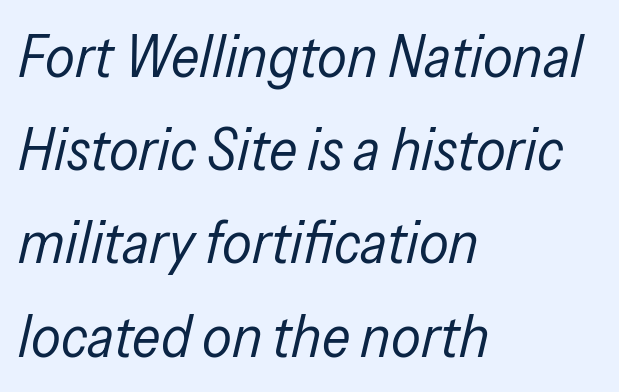
Posture: slanted. You could not count columns in this text — the font is proportionally spaced. The lines sit at an ordinary, default distance from one another. These lines keep a tight, regular rhythm from letter to letter.
